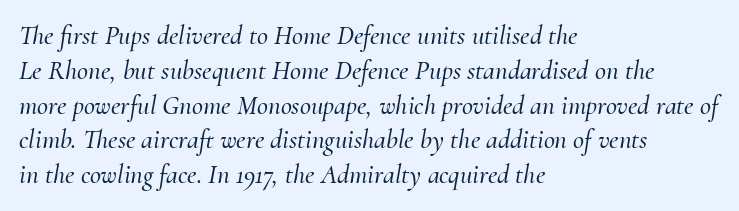
If you measured baseline to baseline, you'd find a middling distance. Yep, that's italic — everything's leaning. The ragged edge is on the right, which tells us the setting is flush left. The zone under the glyphs is completely vacant.
